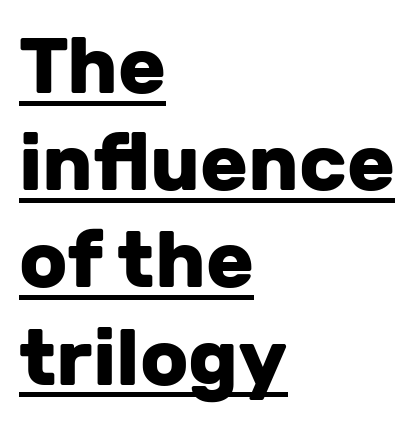
You'd pick this weight for a headline — it's a proper bold. The rendered words wear a rule along their underside. The text block is weighted toward the left margin, trailing off unevenly rightward. Is this a sans? Yes — the strokes have no serifs. Tall strokes in this sample are plumb rather than angled.
